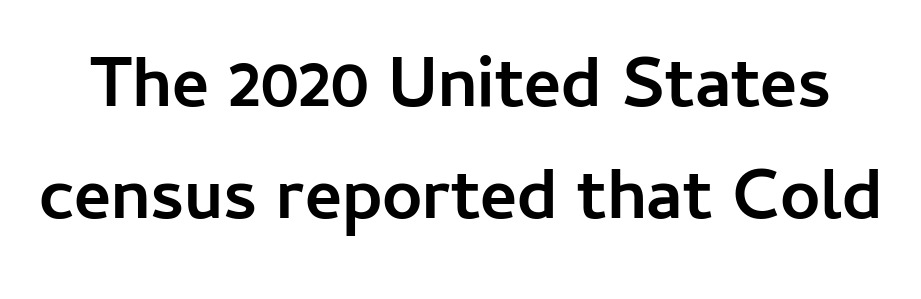
Q: Is the text bold? A: Yes.
Q: Is the text italic (slanted)? A: No, it is upright.
Q: Is the typeface a serif or a sans-serif typeface? A: Sans-serif.
Q: Is the text underlined? A: No.
Q: Is the spacing between letters normal or unusually wide? A: Normal.
Q: Is the spacing between lines tight, normal or loose? A: Normal.
Q: Width (condensed, normal, or wide)? A: Normal.
Q: Stroke contrast? A: Low.
Q: x-height? A: Medium.
Q: Monospaced? A: No.
